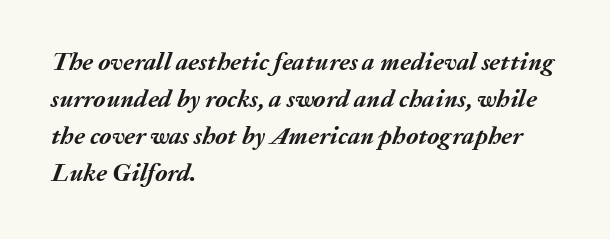
The image shows 25 px bold type, italic (leaning right); set left-aligned, normal line spacing (1.48x), normal letter spacing, not underlined.
